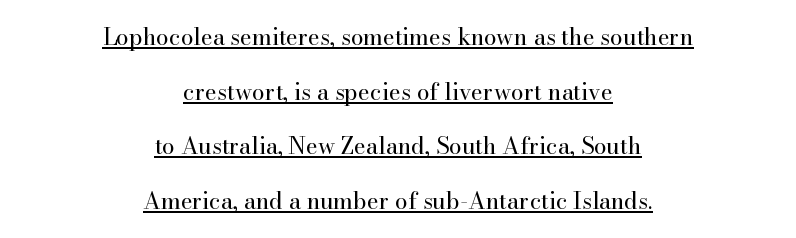
The image shows 23 px text type, upright; set centered, loose line spacing (2.37x), normal letter spacing, underlined.
